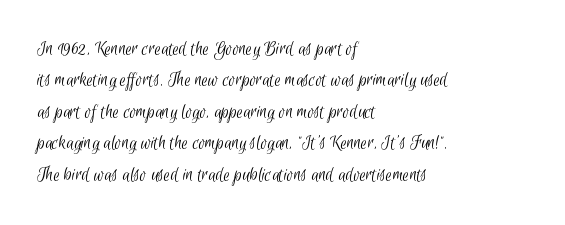
Q: Is the text bold? A: No.
Q: Is the text underlined? A: No.
Q: How is the paragraph aligned? A: Left-aligned.
Q: Is the spacing between letters normal or unusually wide? A: Normal.
Q: Is the spacing between lines tight, normal or loose? A: Normal.
